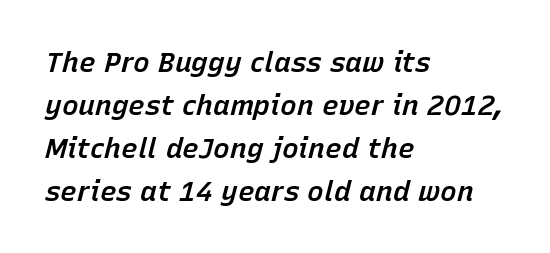
Q: Is the text bold? A: Semi-bold.
Q: Is the text italic (slanted)? A: Yes, it leans right by about 15 degrees.
Q: Is the text underlined? A: No.
Q: How is the paragraph aligned? A: Left-aligned.
Q: Is the spacing between letters normal or unusually wide? A: Normal.
Q: Is the spacing between lines tight, normal or loose? A: Normal.
Q: Width (condensed, normal, or wide)? A: Normal.
Q: Stroke contrast? A: Low.
Q: x-height? A: Medium.
Q: Monospaced? A: No.
